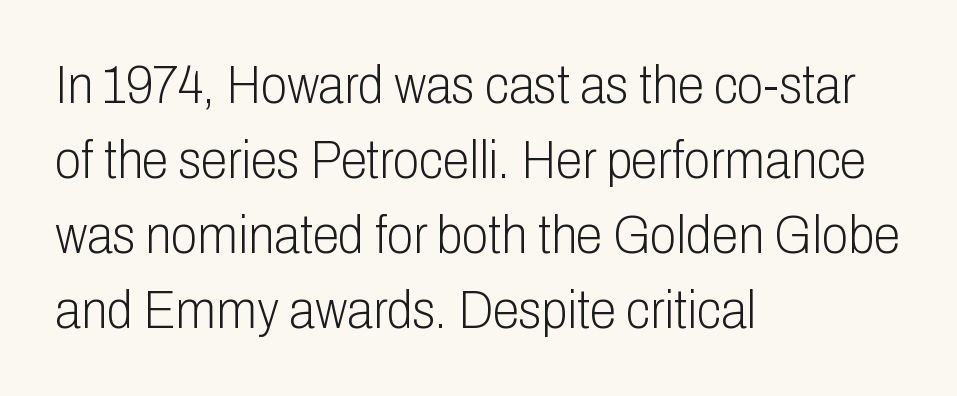
The image shows 54 px light, condensed sans-serif type, upright; set left-aligned, normal line spacing (1.39x), normal letter spacing, not underlined; low stroke contrast and a medium x-height.
